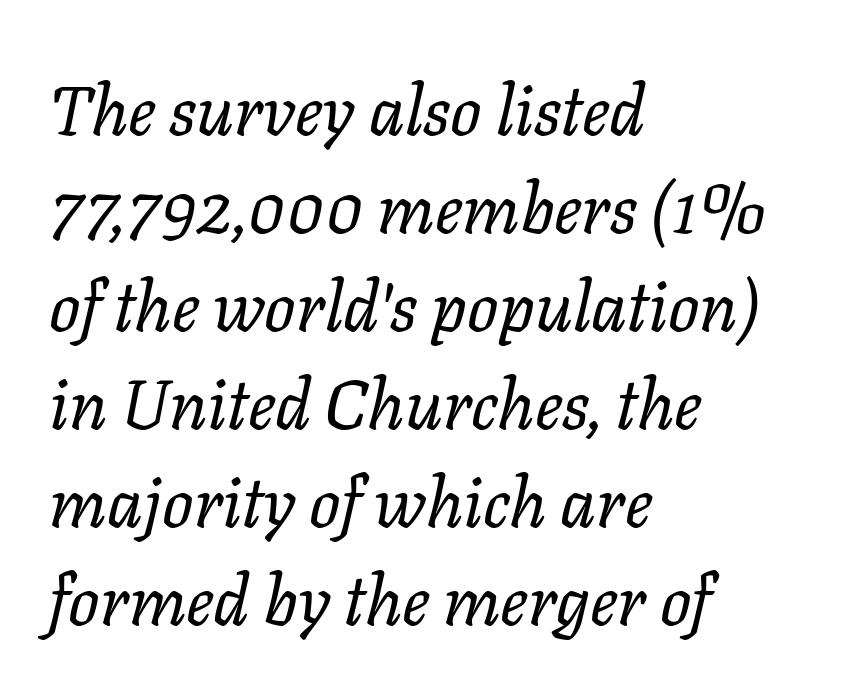
These lines keep a tight, regular rhythm from letter to letter. Regular leading. The face used here is proportionally spaced, like ordinary book or web type. Descenders hang freely into open space. Italic: yes, the glyphs are oblique. Stems here are at most as thick as an everyday book face.
